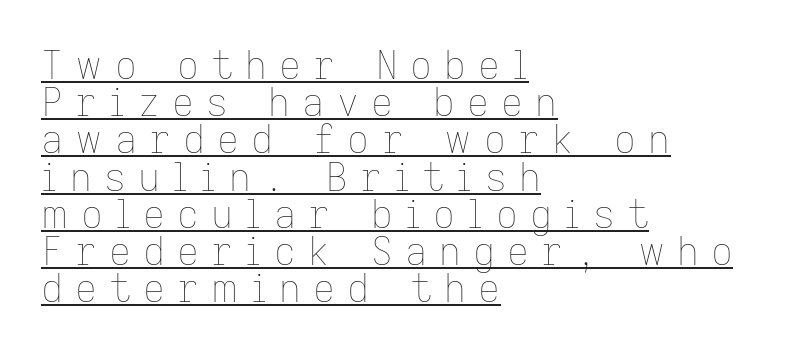
The image shows 38 px thin type, upright; set left-aligned, tight line spacing (0.98x), unusually wide letter spacing (+0.32 em), underlined; low stroke contrast and a medium x-height.
